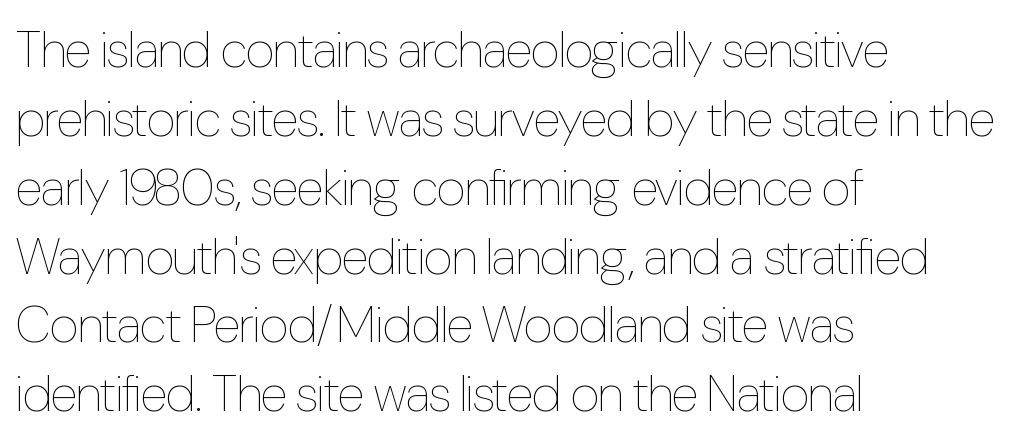
Q: Is the text bold? A: No.
Q: Is the text italic (slanted)? A: No, it is upright.
Q: Is the text underlined? A: No.
Q: How is the paragraph aligned? A: Left-aligned.
Q: Is the spacing between letters normal or unusually wide? A: Normal.
Q: Is the spacing between lines tight, normal or loose? A: Normal.
Q: Width (condensed, normal, or wide)? A: Condensed.
Q: Stroke contrast? A: Low.
Q: x-height? A: Medium.
Q: Monospaced? A: No.
